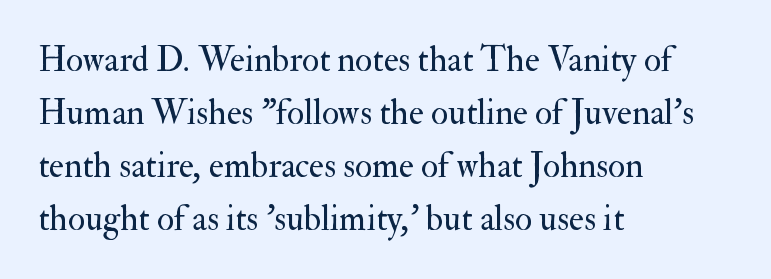
Q: Is the text bold? A: No.
Q: Is the text italic (slanted)? A: No, it is upright.
Q: Is the typeface a serif or a sans-serif typeface? A: Serif.
Q: Is the text underlined? A: No.
Q: How is the paragraph aligned? A: Left-aligned.
Q: Is the spacing between letters normal or unusually wide? A: Normal.
Q: Is the spacing between lines tight, normal or loose? A: Normal.
Q: Width (condensed, normal, or wide)? A: Normal.
Q: Stroke contrast? A: Medium.
Q: x-height? A: Small.
Q: Monospaced? A: No.
